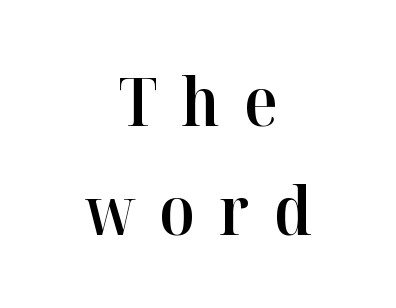
Q: Is the text bold? A: Semi-bold.
Q: Is the text italic (slanted)? A: No, it is upright.
Q: Is the typeface a serif or a sans-serif typeface? A: Serif.
Q: Is the text underlined? A: No.
Q: How is the paragraph aligned? A: Centered.
Q: Is the spacing between letters normal or unusually wide? A: Unusually wide.
Q: Is the spacing between lines tight, normal or loose? A: Normal.
Q: Width (condensed, normal, or wide)? A: Normal.
Q: Stroke contrast? A: High.
Q: x-height? A: Medium.
Q: Monospaced? A: No.
